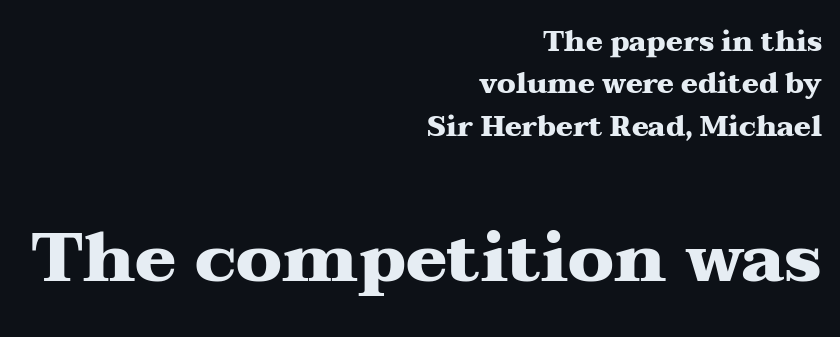
The image shows 69 px heavy, wide serif type, upright; set right-aligned, normal line spacing (1.51x), normal letter spacing, not underlined; the second (bottom) block is 2.46x larger; medium stroke contrast and a medium x-height.
